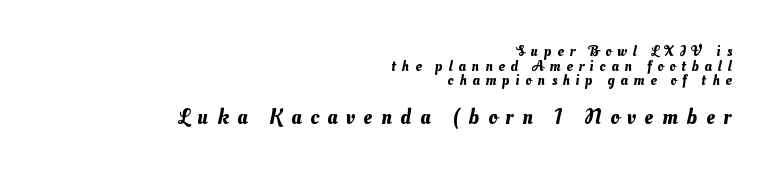
{"underline": "no", "align": "right", "line_spacing": "tight", "line_spacing_ratio": 0.97, "letter_spacing": "wide", "letter_spacing_em": 0.39, "larger_block": "second", "size_ratio": 1.47, "glyph_px": 22}
